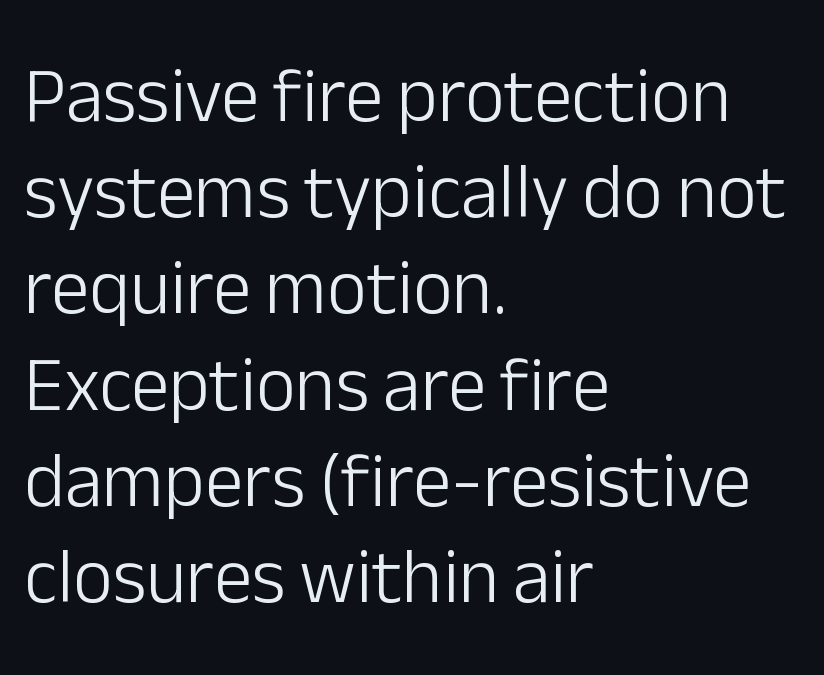
{"serif": "no", "italic": "no", "bold": "no", "weight": "light", "width": "normal", "stroke_contrast": "low", "x_height": "medium", "monospaced": "no", "underline": "no", "align": "left", "line_spacing": "normal", "line_spacing_ratio": 1.25, "letter_spacing": "normal", "letter_spacing_em": 0.0, "glyph_px": 77}
